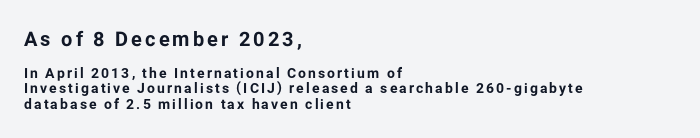
Posture: vertical. Honestly, the rows look squashed on top of each other. The foot of each line stays bare and open. The passage is arranged the way most books set body copy — flush left. Does the bottom block carry the larger type? No, the top block does.
